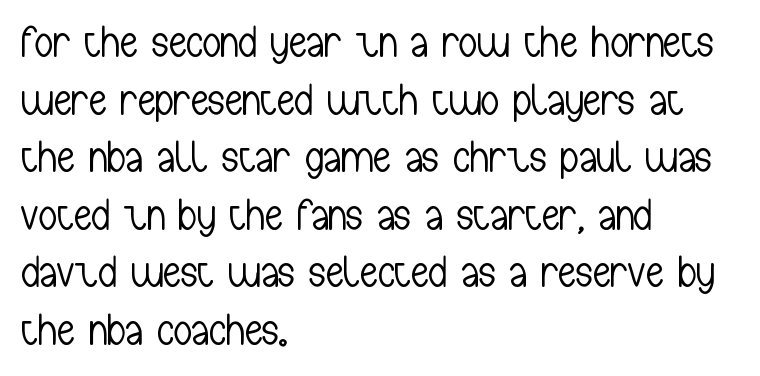
{"serif": "no", "italic": "no", "bold": "no", "weight": "light", "width": "condensed", "stroke_contrast": "low", "x_height": "medium", "monospaced": "no", "underline": "no", "align": "left", "line_spacing": "normal", "line_spacing_ratio": 1.28, "letter_spacing": "normal", "letter_spacing_em": 0.0, "glyph_px": 45}
